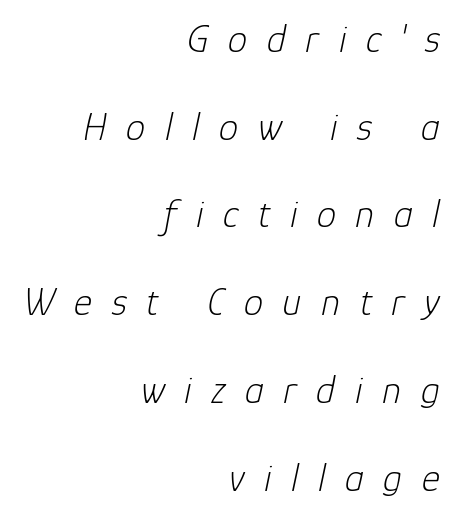
{"italic": "yes", "lean": "right", "slant_degrees": 12, "bold": "no", "weight": "light", "width": "normal", "stroke_contrast": "low", "x_height": "medium", "monospaced": "no", "underline": "no", "align": "right", "line_spacing": "loose", "line_spacing_ratio": 2.25, "letter_spacing": "wide", "letter_spacing_em": 0.5, "glyph_px": 39}
